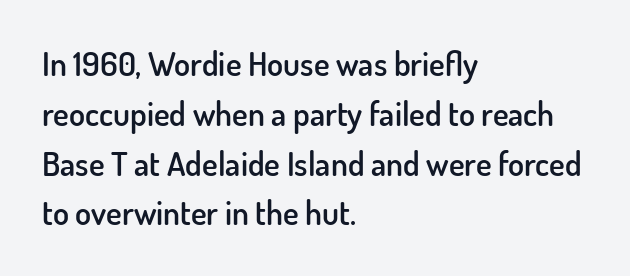
{"serif": "no", "italic": "no", "bold": "semi", "weight": "semibold", "width": "normal", "stroke_contrast": "low", "x_height": "small", "monospaced": "no", "underline": "no", "align": "left", "line_spacing": "normal", "line_spacing_ratio": 1.51, "letter_spacing": "normal", "letter_spacing_em": 0.0, "glyph_px": 33}
